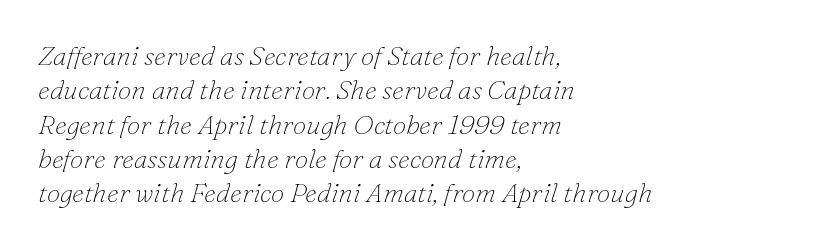
The image shows 27 px text type, italic (leaning right); set left-aligned, normal line spacing (1.27x), normal letter spacing, not underlined.
